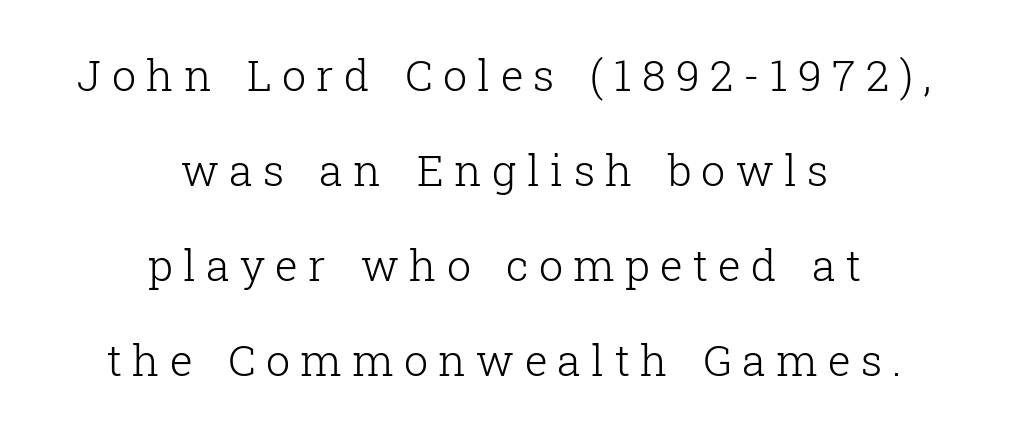
The image shows 43 px light serif type, upright; set centered, loose line spacing (2.21x), unusually wide letter spacing (+0.24 em), not underlined; low stroke contrast and a medium x-height.
